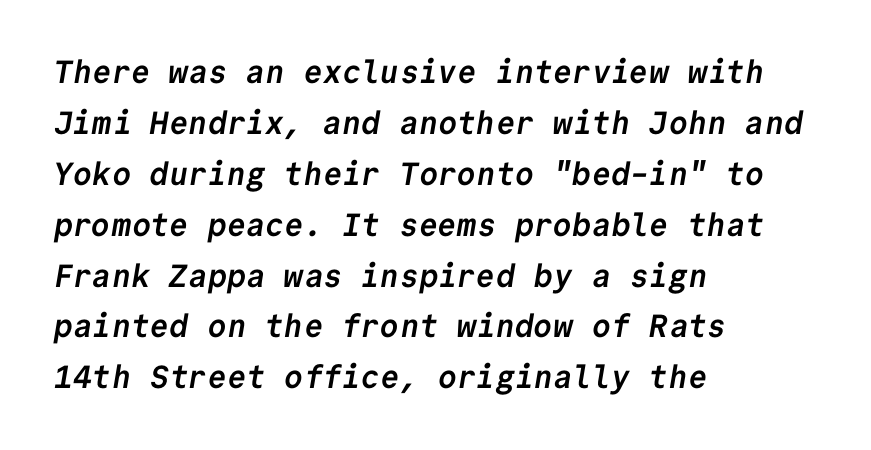
Q: Is the text bold? A: Yes.
Q: Is the typeface a serif or a sans-serif typeface? A: Sans-serif.
Q: Is the text underlined? A: No.
Q: How is the paragraph aligned? A: Left-aligned.
Q: Is the spacing between letters normal or unusually wide? A: Normal.
Q: Is the spacing between lines tight, normal or loose? A: Normal.
Q: Width (condensed, normal, or wide)? A: Normal.
Q: Stroke contrast? A: Low.
Q: x-height? A: Medium.
Q: Monospaced? A: Yes.
